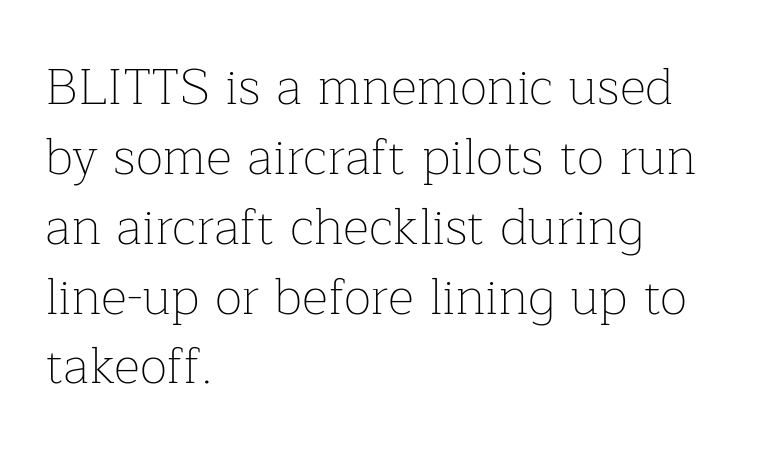
{"serif": "yes", "italic": "no", "bold": "no", "weight": "thin", "width": "normal", "stroke_contrast": "low", "x_height": "medium", "monospaced": "no", "underline": "no", "align": "left", "line_spacing": "normal", "line_spacing_ratio": 1.37, "letter_spacing": "normal", "letter_spacing_em": 0.0, "glyph_px": 51}
